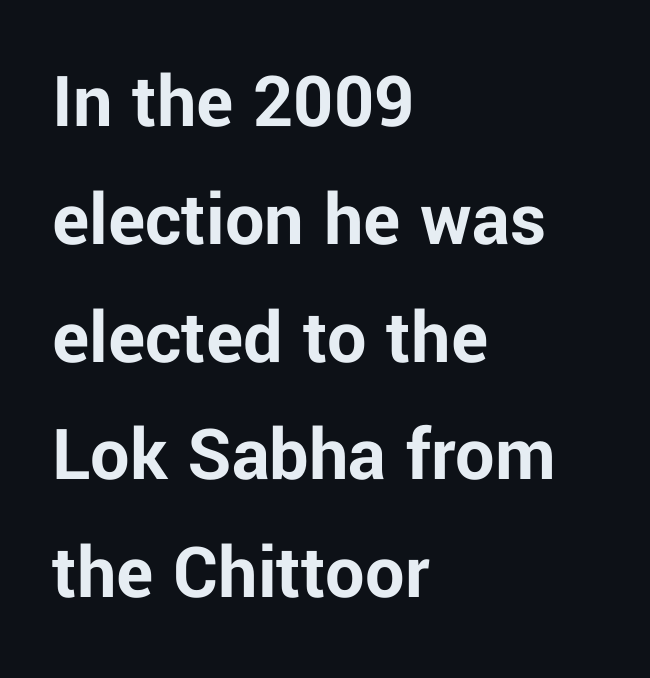
The image shows 78 px bold sans-serif type, upright; set left-aligned, normal line spacing (1.51x), normal letter spacing, not underlined; low stroke contrast and a medium x-height.
